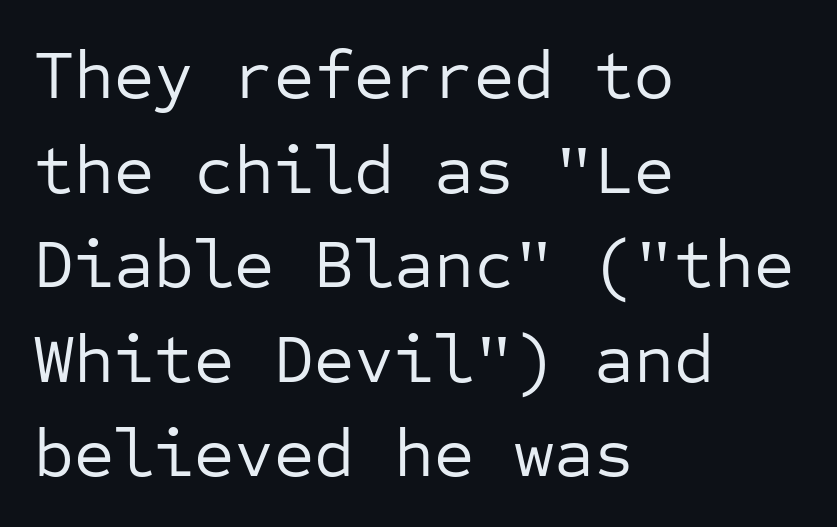
Q: Is the text bold? A: No.
Q: Is the text italic (slanted)? A: No, it is upright.
Q: Is the typeface a serif or a sans-serif typeface? A: Sans-serif.
Q: Is the text underlined? A: No.
Q: How is the paragraph aligned? A: Left-aligned.
Q: Is the spacing between letters normal or unusually wide? A: Normal.
Q: Is the spacing between lines tight, normal or loose? A: Normal.
Q: Width (condensed, normal, or wide)? A: Normal.
Q: Stroke contrast? A: Low.
Q: x-height? A: Medium.
Q: Monospaced? A: Yes.
